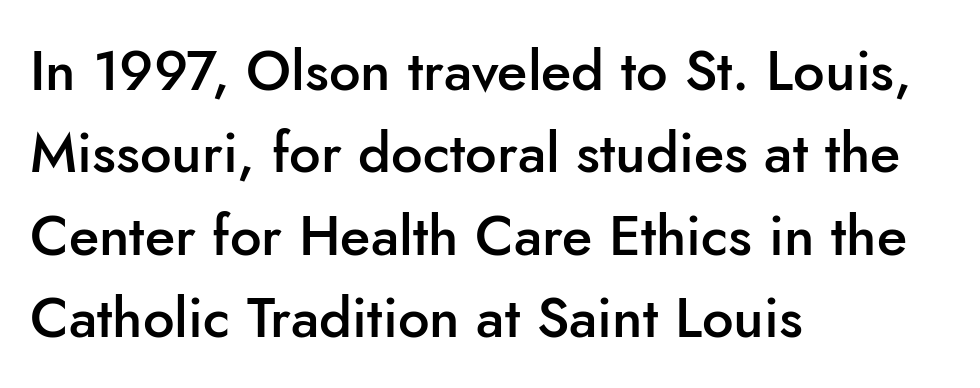
{"serif": "no", "italic": "no", "bold": "semi", "weight": "semibold", "width": "normal", "stroke_contrast": "low", "x_height": "small", "monospaced": "no", "underline": "no", "align": "left", "line_spacing": "normal", "line_spacing_ratio": 1.47, "letter_spacing": "normal", "letter_spacing_em": 0.0, "glyph_px": 56}
